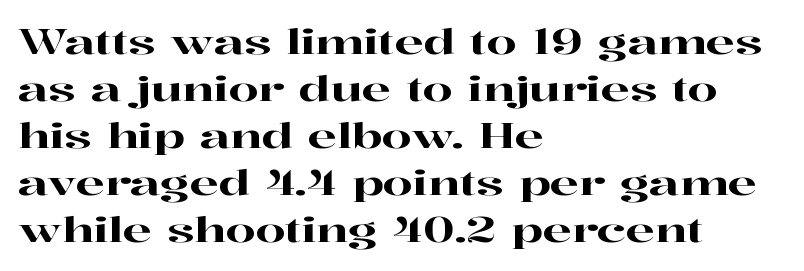
{"serif": "yes", "italic": "no", "width": "wide", "stroke_contrast": "high", "x_height": "medium", "monospaced": "no", "underline": "no", "align": "left", "line_spacing": "normal", "line_spacing_ratio": 1.38, "letter_spacing": "normal", "letter_spacing_em": 0.0, "glyph_px": 34}
